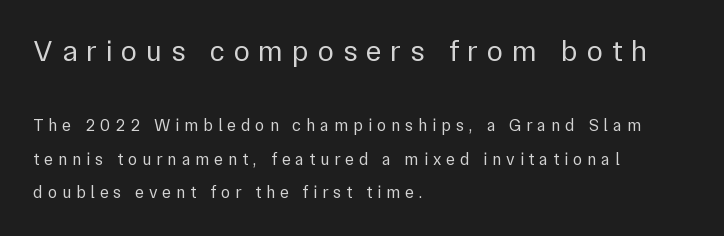
{"serif": "no", "italic": "no", "bold": "no", "weight": "regular", "width": "normal", "x_height": "medium", "monospaced": "no", "underline": "no", "align": "left", "line_spacing": "loose", "line_spacing_ratio": 1.95, "letter_spacing": "wide", "letter_spacing_em": 0.29, "larger_block": "first", "size_ratio": 1.76, "glyph_px": 30}
